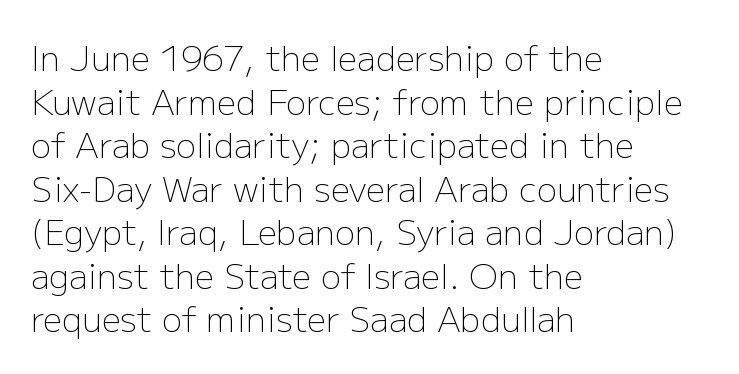
{"serif": "no", "italic": "no", "bold": "no", "weight": "light", "width": "normal", "stroke_contrast": "low", "x_height": "medium", "monospaced": "no", "underline": "no", "align": "left", "line_spacing": "normal", "line_spacing_ratio": 1.28, "letter_spacing": "normal", "letter_spacing_em": 0.0, "glyph_px": 34}
